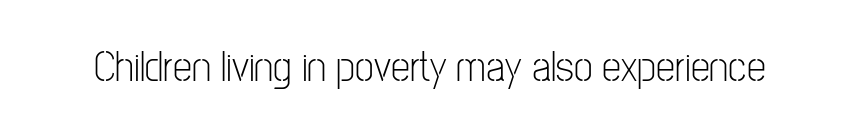
The image shows 43 px light, condensed sans-serif type, upright; set normal letter spacing, not underlined; low stroke contrast and a medium x-height.
